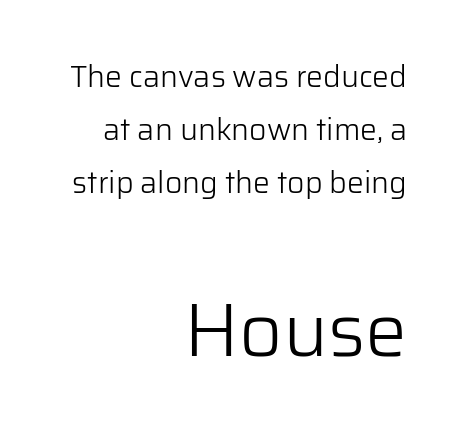
The image shows 75 px light sans-serif type, upright; set right-aligned, line spacing 1.76x, normal letter spacing, not underlined; the second (bottom) block is 2.5x larger; low stroke contrast and a medium x-height.
